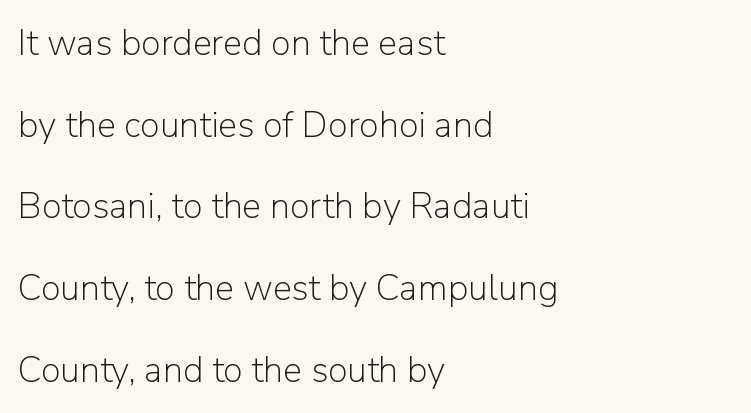
{"serif": "no", "italic": "no", "bold": "no", "weight": "light", "width": "normal", "stroke_contrast": "low", "x_height": "medium", "monospaced": "no", "underline": "no", "align": "left", "line_spacing": "loose", "line_spacing_ratio": 2.27, "letter_spacing": "normal", "letter_spacing_em": 0.0, "glyph_px": 36}
